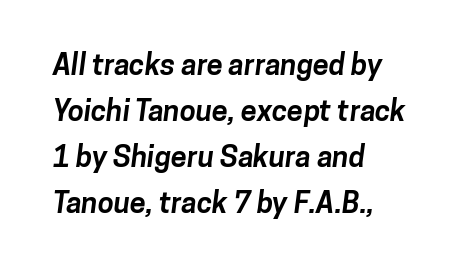
{"serif": "no", "bold": "yes", "weight": "bold", "width": "normal", "stroke_contrast": "low", "x_height": "medium", "monospaced": "no", "underline": "no", "align": "left", "line_spacing": "normal", "line_spacing_ratio": 1.59, "letter_spacing": "normal", "letter_spacing_em": 0.0, "glyph_px": 29}
